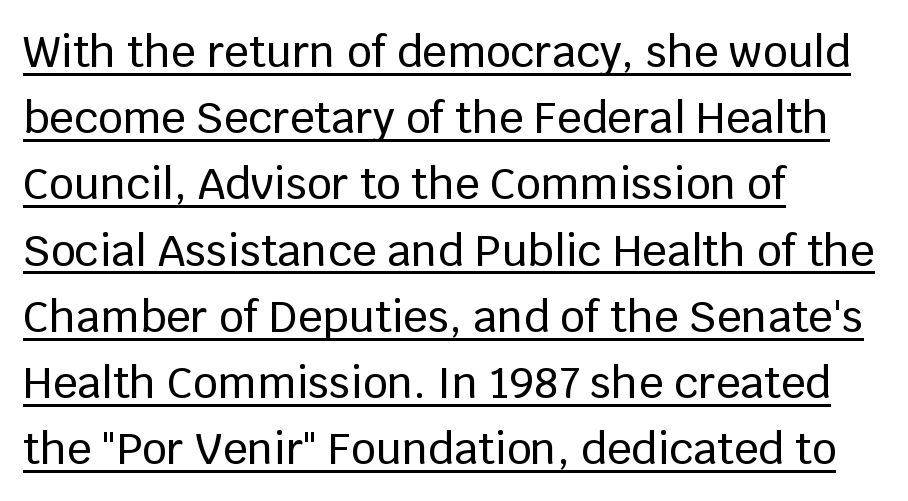
Q: Is the text italic (slanted)? A: No, it is upright.
Q: Is the typeface a serif or a sans-serif typeface? A: Sans-serif.
Q: Is the text underlined? A: Yes.
Q: How is the paragraph aligned? A: Left-aligned.
Q: Is the spacing between letters normal or unusually wide? A: Normal.
Q: Is the spacing between lines tight, normal or loose? A: Normal.
Q: Width (condensed, normal, or wide)? A: Normal.
Q: Stroke contrast? A: Low.
Q: x-height? A: Large.
Q: Monospaced? A: No.
